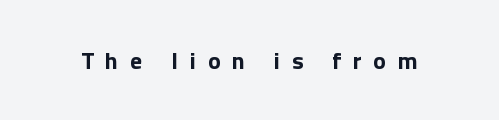
In terms of posture, this sample is upright. Each glyph is drawn with heavy, bold strokes. Observe the wide spacing: letters keep a clear distance from each other. Honestly, there is no underline to notice here at all.
